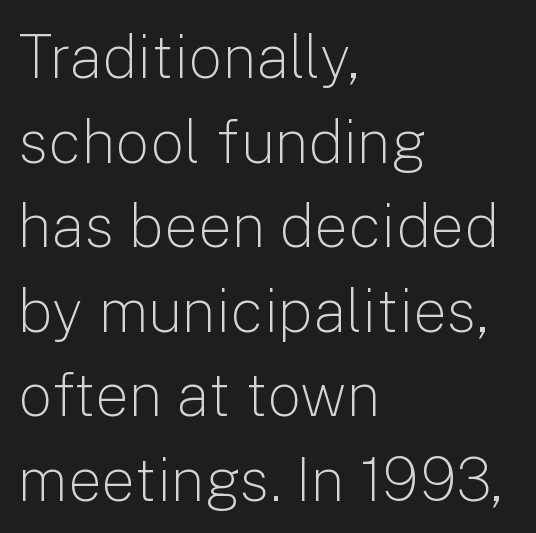
The block of text has a typical density, with ordinary space between rows. Between one letter and the next there's only the usual sliver of space. Serif or sans? Sans — the stroke terminals are bare. The zone under the glyphs is completely vacant.
